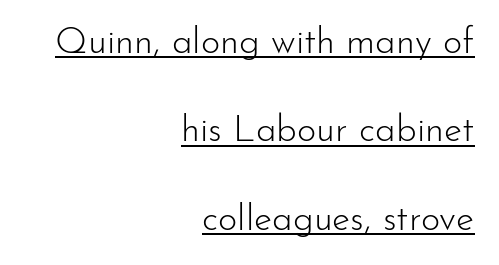
The image shows 37 px light sans-serif type, upright; set right-aligned, loose line spacing (2.39x), normal letter spacing, underlined; low stroke contrast and a small x-height.
